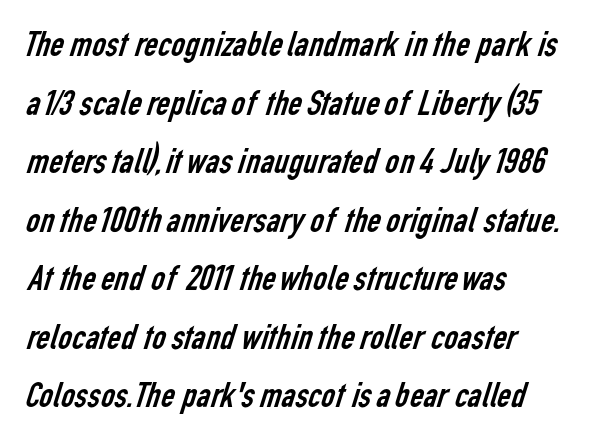
The image shows 38 px regular-weight, condensed sans-serif type; set left-aligned, normal line spacing (1.54x), normal letter spacing, not underlined; low stroke contrast and a medium x-height.
